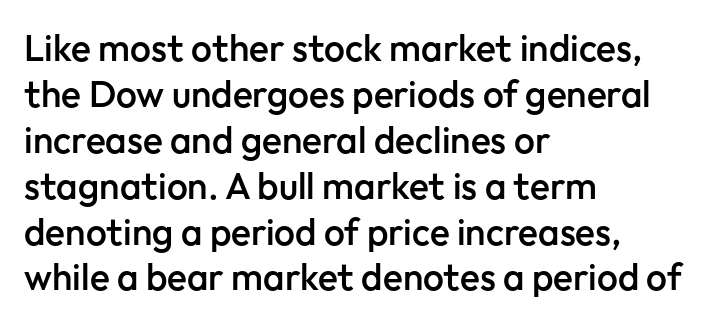
{"serif": "no", "italic": "no", "bold": "semi", "weight": "semibold", "width": "normal", "stroke_contrast": "low", "x_height": "medium", "monospaced": "no", "underline": "no", "align": "left", "line_spacing_ratio": 1.24, "letter_spacing": "normal", "letter_spacing_em": 0.0, "glyph_px": 37}
